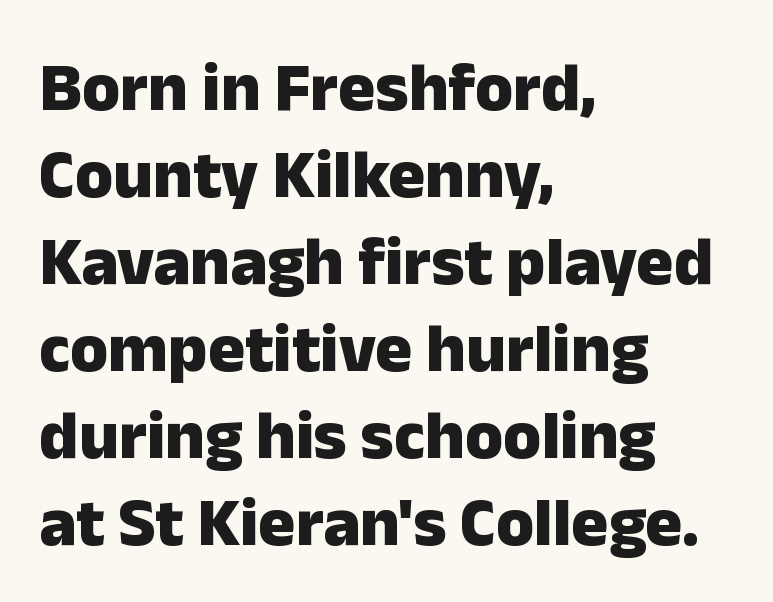
The image shows 69 px heavy sans-serif type, upright; set left-aligned, normal line spacing (1.26x), normal letter spacing, not underlined; low stroke contrast and a medium x-height.
